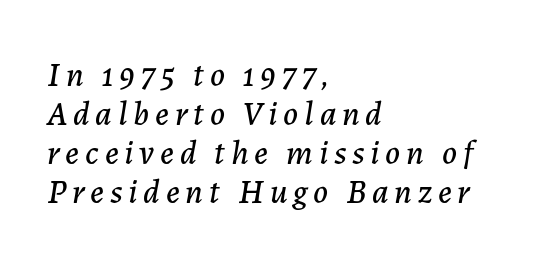
The image shows 34 px text type, italic (leaning right); set left-aligned, tight line spacing (1.15x), not underlined; low stroke contrast and a medium x-height.
